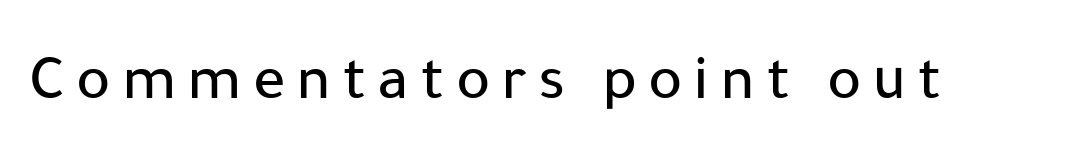
{"serif": "no", "italic": "no", "width": "normal", "stroke_contrast": "low", "x_height": "medium", "monospaced": "no", "underline": "no", "glyph_px": 64}
